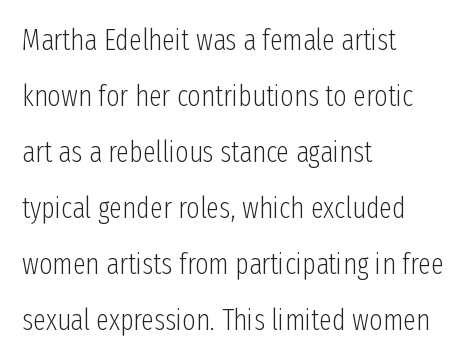
Caption: face not bold, strokes unweighted. The typography opts for an upright posture over an oblique one. To sum up the face: it is a sans, with no serifs. The rendering anchors every line to the left-hand side.
